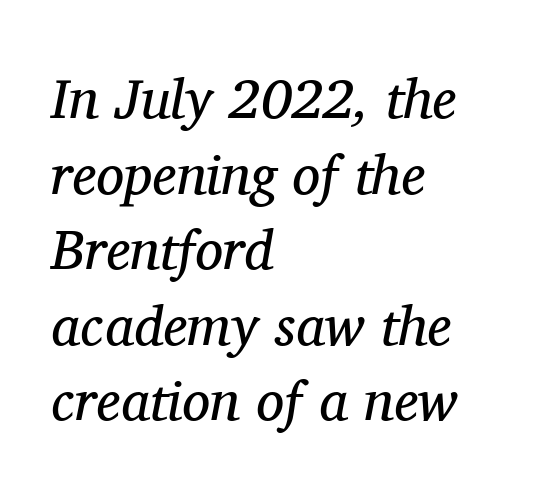
The image shows 56 px regular-weight serif type, italic (leaning right); set left-aligned, normal line spacing (1.35x), normal letter spacing, not underlined; medium stroke contrast and a medium x-height.
